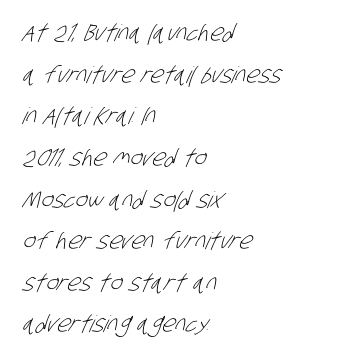
Q: Is the text bold? A: No.
Q: Is the text underlined? A: No.
Q: How is the paragraph aligned? A: Left-aligned.
Q: Is the spacing between letters normal or unusually wide? A: Normal.
